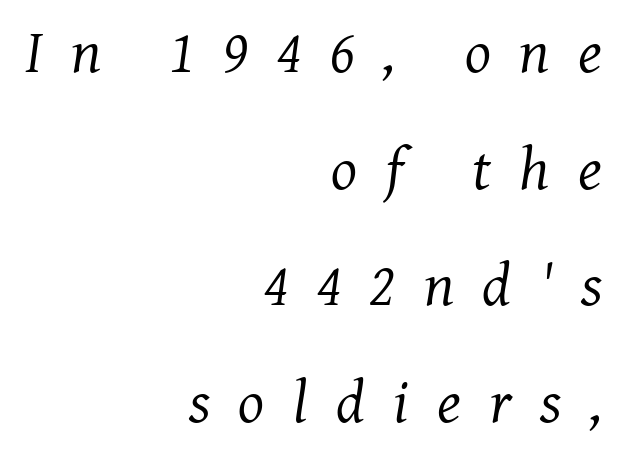
{"serif": "yes", "italic": "yes", "lean": "right", "slant_degrees": 7, "bold": "no", "weight": "regular", "width": "normal", "stroke_contrast": "medium", "x_height": "medium", "monospaced": "no", "underline": "no", "align": "right", "line_spacing": "loose", "line_spacing_ratio": 1.91, "letter_spacing": "wide", "letter_spacing_em": 0.47, "glyph_px": 61}
